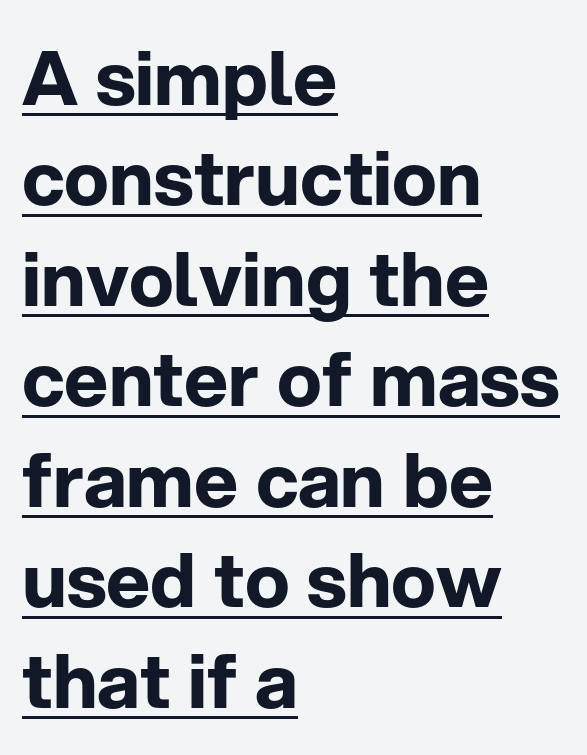
Weight check: bold — yes, fully. Horizontally, the lines are justified to the leading edge only. Default kerning and tracking; the words read as compact shapes. In terms of posture, this sample is upright. The rendering uses natural spacing where letterforms have individual widths. The lettering is marked with a stroke running underneath it.
